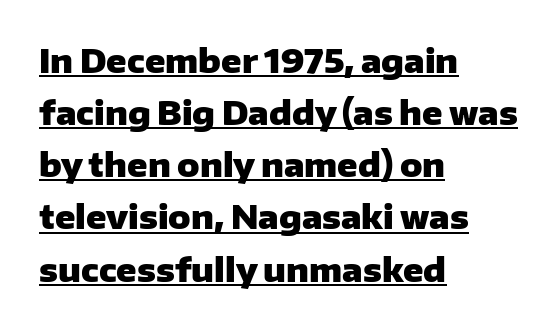
Interline gaps are of average width in this sample. This sample has the flowing, uneven cadence of proportional lettering. Visually the block forms a straight wall on the left and a jagged coastline on the right. It's the straight-up-and-down kind of type.
